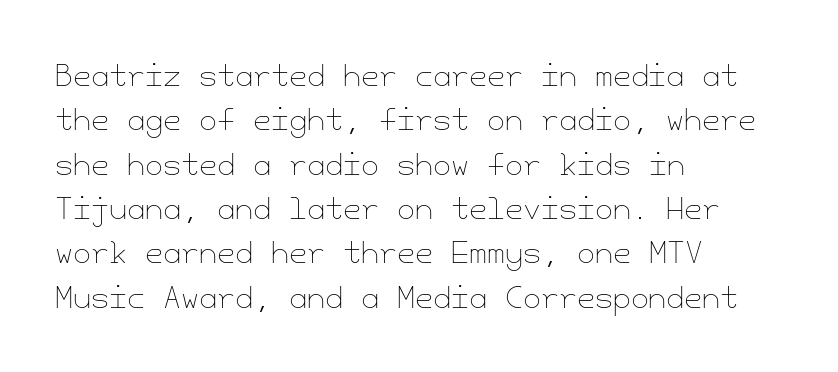
Q: Is the text bold? A: No.
Q: Is the text italic (slanted)? A: No, it is upright.
Q: Is the text underlined? A: No.
Q: How is the paragraph aligned? A: Left-aligned.
Q: Is the spacing between letters normal or unusually wide? A: Normal.
Q: Is the spacing between lines tight, normal or loose? A: Normal.
Q: Width (condensed, normal, or wide)? A: Normal.
Q: Stroke contrast? A: Low.
Q: x-height? A: Small.
